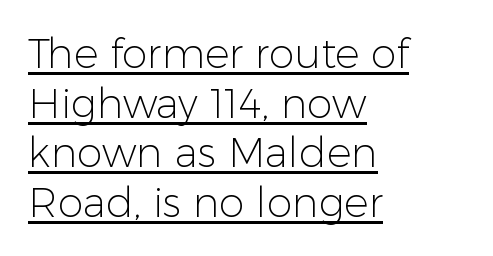
{"serif": "no", "italic": "no", "bold": "no", "weight": "light", "width": "normal", "stroke_contrast": "low", "x_height": "medium", "monospaced": "no", "underline": "yes", "align": "left", "line_spacing_ratio": 1.21, "letter_spacing": "normal", "letter_spacing_em": 0.0, "glyph_px": 41}
